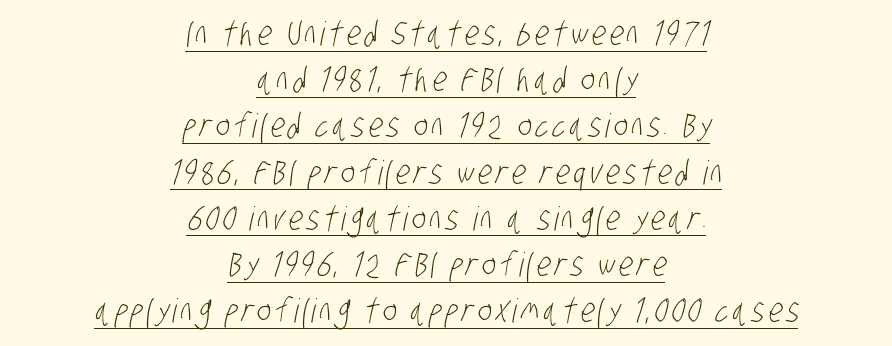
{"serif": "no", "bold": "no", "weight": "light", "width": "condensed", "stroke_contrast": "low", "x_height": "large", "monospaced": "no", "underline": "yes", "align": "center", "line_spacing": "normal", "line_spacing_ratio": 1.4, "glyph_px": 33}
